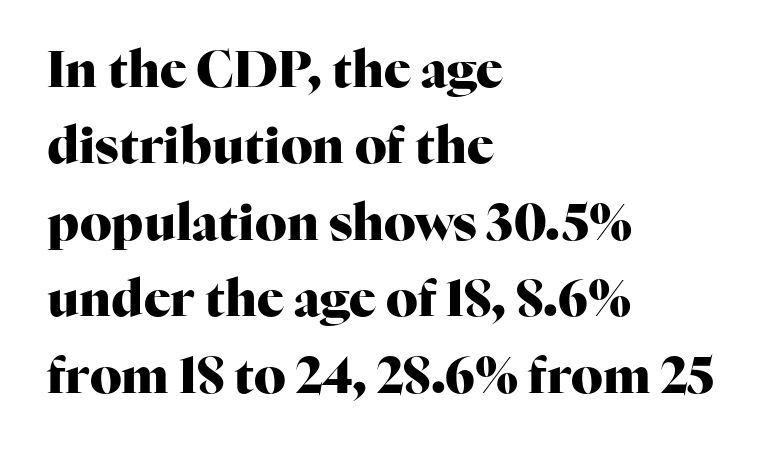
Q: Is the text bold? A: Yes.
Q: Is the text italic (slanted)? A: No, it is upright.
Q: Is the typeface a serif or a sans-serif typeface? A: Serif.
Q: Is the text underlined? A: No.
Q: How is the paragraph aligned? A: Left-aligned.
Q: Is the spacing between letters normal or unusually wide? A: Normal.
Q: Is the spacing between lines tight, normal or loose? A: Normal.
Q: Width (condensed, normal, or wide)? A: Normal.
Q: Stroke contrast? A: High.
Q: x-height? A: Medium.
Q: Monospaced? A: No.
